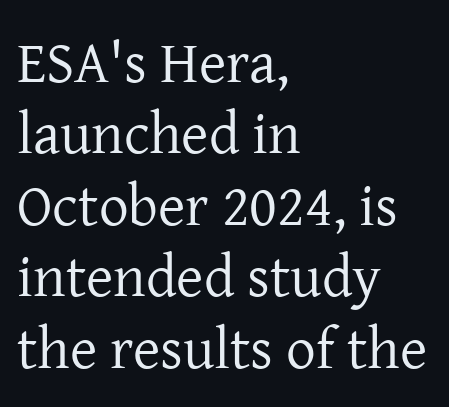
Q: Is the text bold? A: No.
Q: Is the text italic (slanted)? A: No, it is upright.
Q: Is the typeface a serif or a sans-serif typeface? A: Serif.
Q: Is the text underlined? A: No.
Q: How is the paragraph aligned? A: Left-aligned.
Q: Is the spacing between letters normal or unusually wide? A: Normal.
Q: Width (condensed, normal, or wide)? A: Normal.
Q: Stroke contrast? A: Low.
Q: x-height? A: Medium.
Q: Monospaced? A: No.
